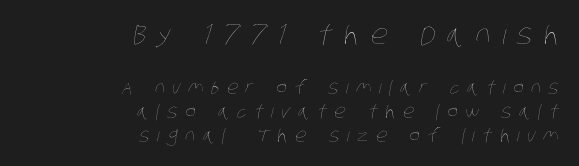
Q: Is the text bold? A: No.
Q: Is the text underlined? A: No.
Q: How is the paragraph aligned? A: Right-aligned.
Q: Is the spacing between letters normal or unusually wide? A: Unusually wide.
Q: Is the spacing between lines tight, normal or loose? A: Normal.
Q: Which block of text is set in a larger size, the first (top) or the second (bottom)? A: The first (top) one.
